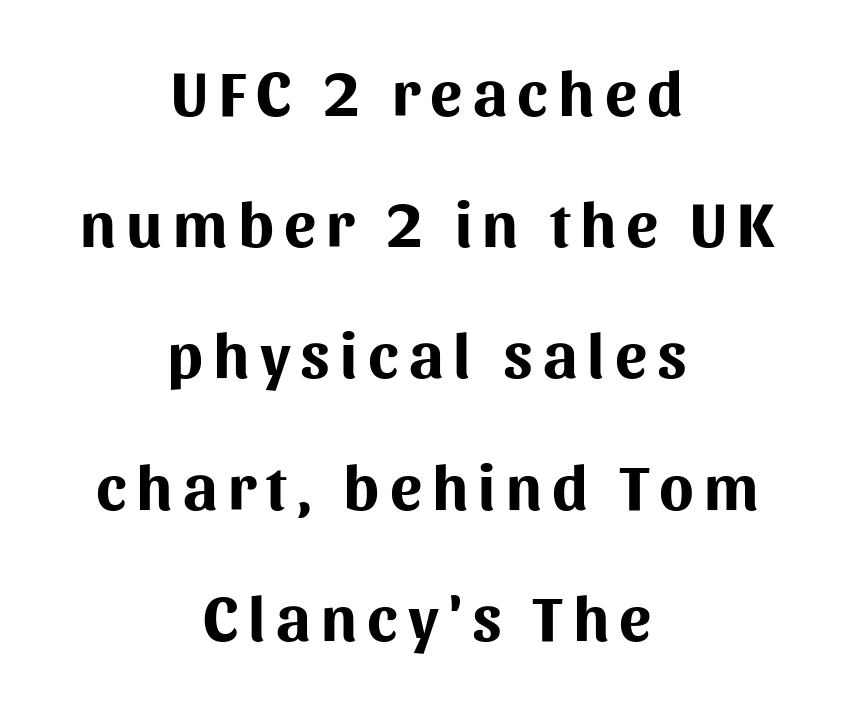
Q: Is the text bold? A: Yes.
Q: Is the text italic (slanted)? A: No, it is upright.
Q: Is the typeface a serif or a sans-serif typeface? A: Sans-serif.
Q: Is the text underlined? A: No.
Q: How is the paragraph aligned? A: Centered.
Q: Is the spacing between lines tight, normal or loose? A: Loose.
Q: Width (condensed, normal, or wide)? A: Normal.
Q: Stroke contrast? A: Medium.
Q: x-height? A: Medium.
Q: Monospaced? A: No.
